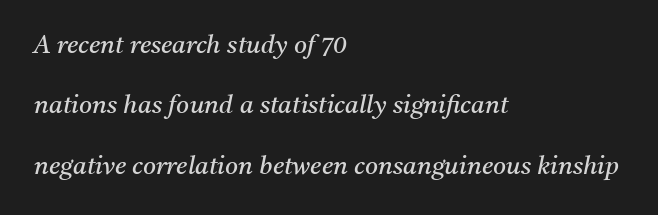
The image shows 25 px text type, italic (leaning right); set left-aligned, loose line spacing (2.42x), normal letter spacing, not underlined.
